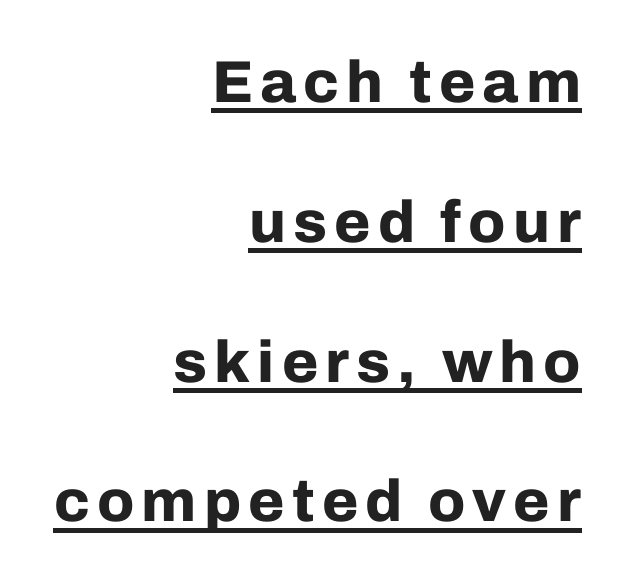
The image shows 59 px bold sans-serif type, upright; set right-aligned, loose line spacing (2.37x), underlined; low stroke contrast and a medium x-height.
